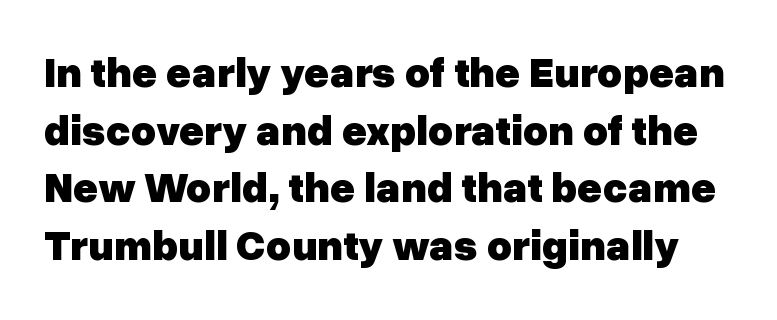
{"serif": "no", "italic": "no", "bold": "yes", "weight": "heavy", "width": "normal", "stroke_contrast": "low", "x_height": "medium", "monospaced": "no", "underline": "no", "line_spacing": "normal", "line_spacing_ratio": 1.34, "letter_spacing": "normal", "letter_spacing_em": 0.0, "glyph_px": 43}
